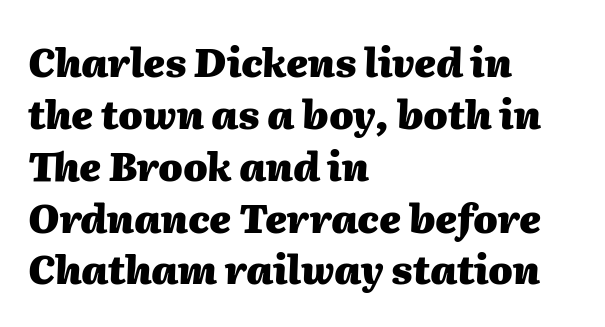
The image shows 39 px heavy type, italic (leaning right); set left-aligned, normal line spacing (1.33x), normal letter spacing, not underlined; medium stroke contrast and a medium x-height.
